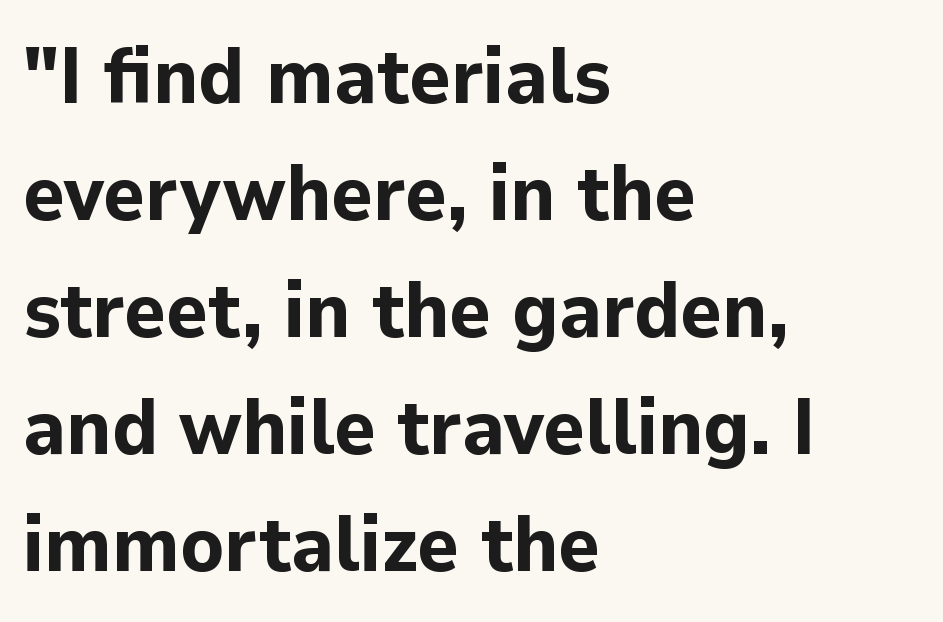
Q: Is the text bold? A: Yes.
Q: Is the text italic (slanted)? A: No, it is upright.
Q: Is the typeface a serif or a sans-serif typeface? A: Sans-serif.
Q: Is the text underlined? A: No.
Q: How is the paragraph aligned? A: Left-aligned.
Q: Is the spacing between letters normal or unusually wide? A: Normal.
Q: Is the spacing between lines tight, normal or loose? A: Normal.
Q: Width (condensed, normal, or wide)? A: Normal.
Q: Stroke contrast? A: Low.
Q: x-height? A: Medium.
Q: Monospaced? A: No.
